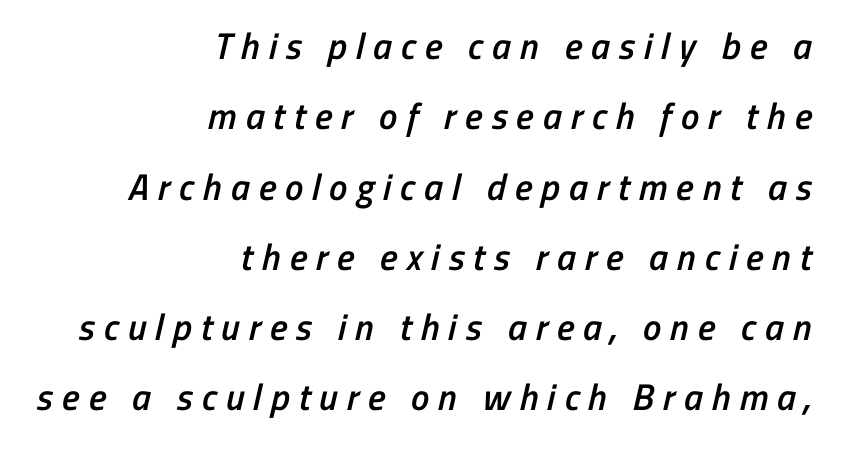
Anything drawn beneath the words? Only blank space. I'd call this a sans setting — the letters go barefoot. Each letter keeps its own natural width here, so spacing adapts to shape. Strokes here are thickened, but only to semibold level. Here the glyphs are tracked loosely, breaking word shapes into spaced letters. The text block is weighted toward the right margin, trailing off unevenly leftward.
